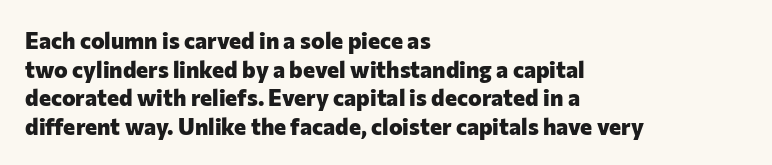
The image shows 23 px bold type, upright; set left-aligned, line spacing 1.24x, normal letter spacing, not underlined.
